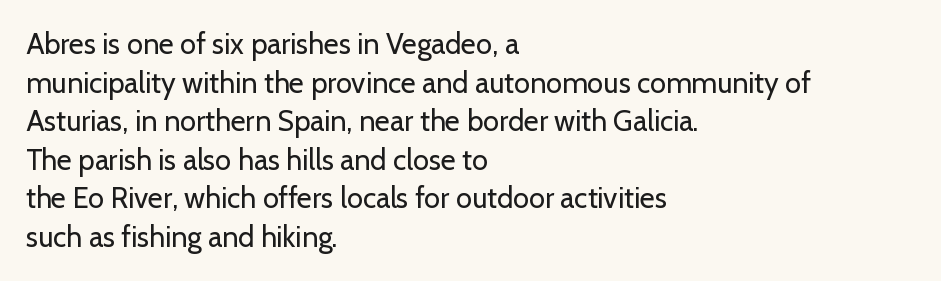
Q: Is the text bold? A: No.
Q: Is the text italic (slanted)? A: No, it is upright.
Q: Is the typeface a serif or a sans-serif typeface? A: Sans-serif.
Q: Is the text underlined? A: No.
Q: How is the paragraph aligned? A: Left-aligned.
Q: Is the spacing between letters normal or unusually wide? A: Normal.
Q: Is the spacing between lines tight, normal or loose? A: Normal.
Q: Width (condensed, normal, or wide)? A: Normal.
Q: Stroke contrast? A: Low.
Q: x-height? A: Medium.
Q: Monospaced? A: No.
